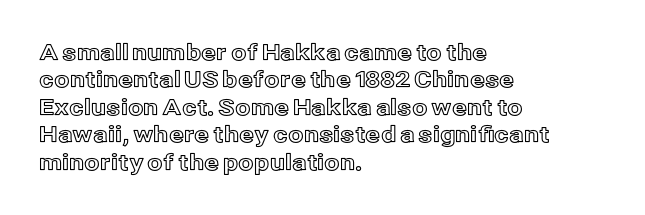
Q: Is the text italic (slanted)? A: No, it is upright.
Q: Is the text underlined? A: No.
Q: How is the paragraph aligned? A: Left-aligned.
Q: Is the spacing between letters normal or unusually wide? A: Normal.
Q: Is the spacing between lines tight, normal or loose? A: Normal.
